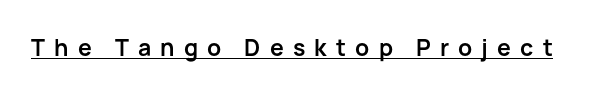
{"italic": "no", "bold": "yes", "underline": "yes", "letter_spacing": "wide", "letter_spacing_em": 0.4, "glyph_px": 23}
